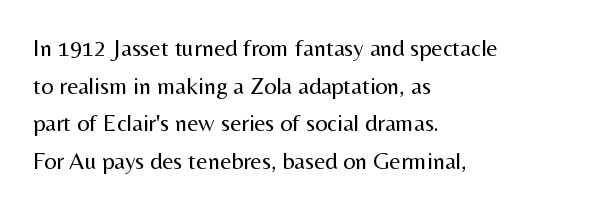
The image shows 24 px text type, upright; set left-aligned, normal line spacing (1.57x), normal letter spacing, not underlined.
